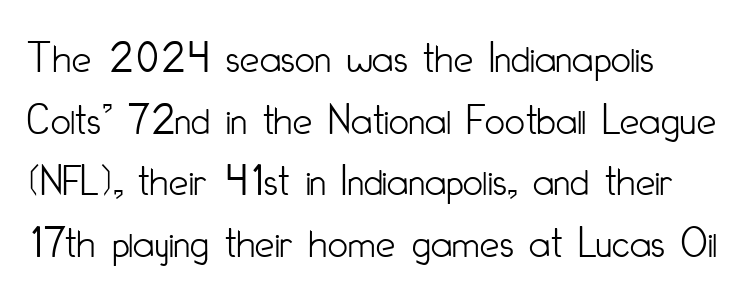
{"serif": "no", "italic": "no", "bold": "no", "weight": "light", "width": "condensed", "stroke_contrast": "low", "x_height": "small", "monospaced": "no", "underline": "no", "line_spacing": "normal", "line_spacing_ratio": 1.4, "letter_spacing": "normal", "letter_spacing_em": 0.0, "glyph_px": 44}
